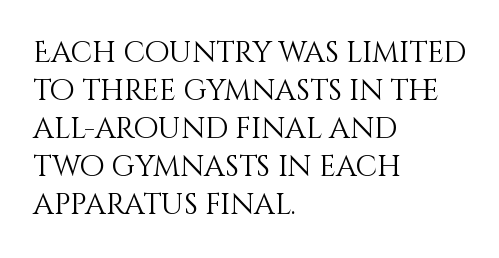
Q: Is the text bold? A: No.
Q: Is the text italic (slanted)? A: No, it is upright.
Q: Is the text underlined? A: No.
Q: How is the paragraph aligned? A: Left-aligned.
Q: Is the spacing between letters normal or unusually wide? A: Normal.
Q: Is the spacing between lines tight, normal or loose? A: Normal.
Q: Width (condensed, normal, or wide)? A: Normal.
Q: Stroke contrast? A: Medium.
Q: x-height? A: Large.
Q: Monospaced? A: No.
